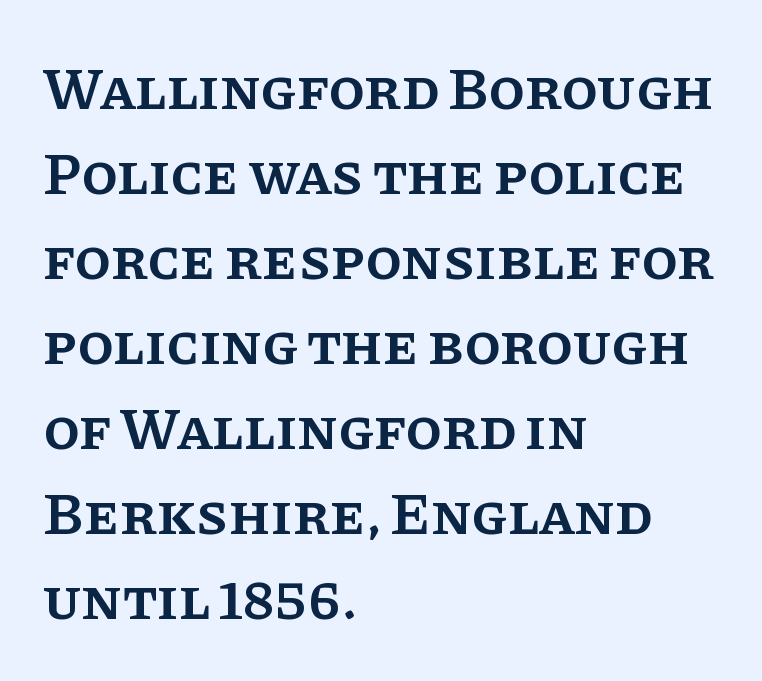
The image shows 59 px semibold serif type, upright; set left-aligned, normal line spacing (1.44x), normal letter spacing, not underlined; low stroke contrast and a large x-height.
